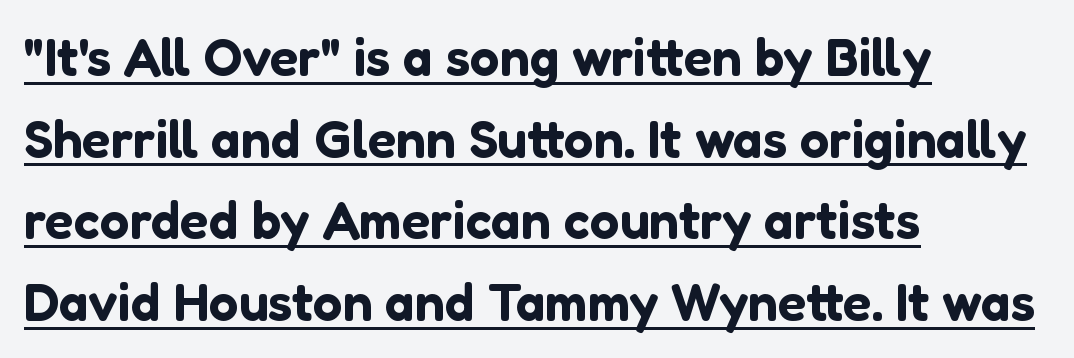
Q: Is the text italic (slanted)? A: No, it is upright.
Q: Is the typeface a serif or a sans-serif typeface? A: Sans-serif.
Q: Is the text underlined? A: Yes.
Q: How is the paragraph aligned? A: Left-aligned.
Q: Is the spacing between letters normal or unusually wide? A: Normal.
Q: Is the spacing between lines tight, normal or loose? A: Normal.
Q: Width (condensed, normal, or wide)? A: Normal.
Q: Stroke contrast? A: Low.
Q: x-height? A: Medium.
Q: Monospaced? A: No.
